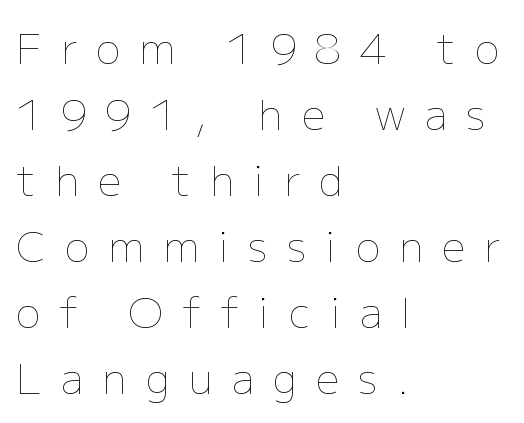
The image shows 41 px thin type, upright; set left-aligned, normal line spacing (1.61x), unusually wide letter spacing (+0.47 em), not underlined; low stroke contrast and a medium x-height.
